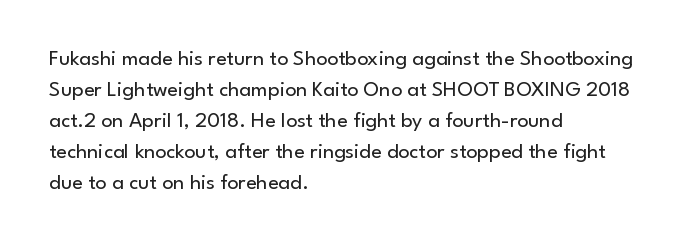
The words here are not underlined. Default kerning and tracking; the words read as compact shapes. The paragraph shown leans on its left margin. Posture: straight, roman, zero tilt. Vertical stems look standard width or narrower in stroke. Vertical spacing — default.
